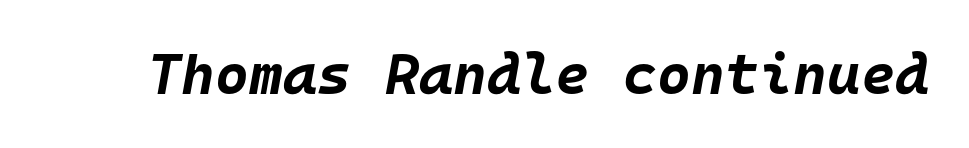
The letters are bold, with thick, heavy strokes. Look at the tracking — it's just the regular setting, nothing added. Slanted lettering throughout. Anything drawn beneath the words? Only blank space. Monospaced: the letters line up in strict vertical columns.
